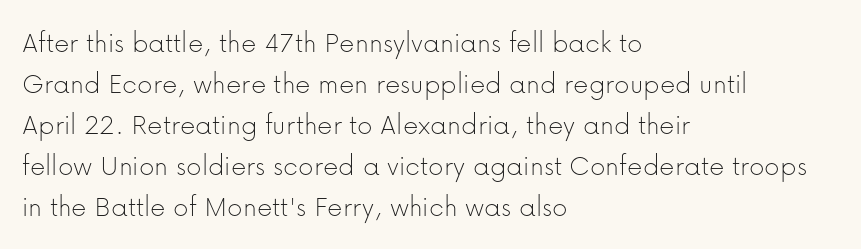
The image shows 30 px thin sans-serif type, upright; set left-aligned, normal line spacing (1.37x), normal letter spacing, not underlined; low stroke contrast and a medium x-height.
